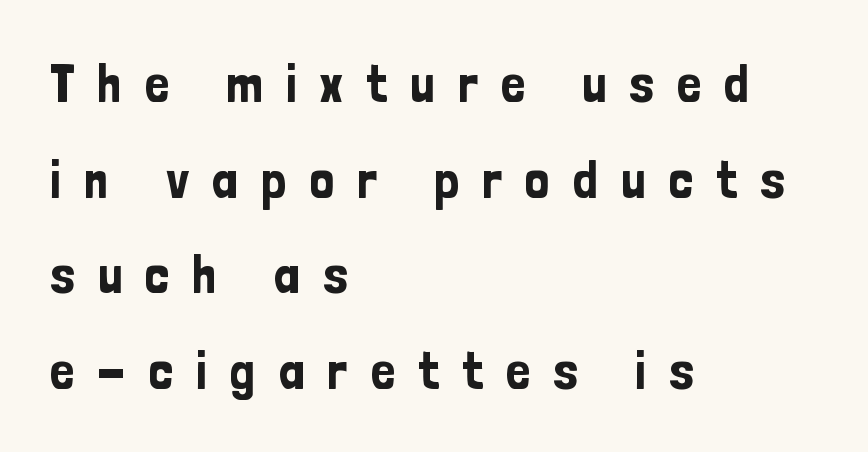
The image shows 54 px condensed sans-serif type, upright; set left-aligned, line spacing 1.77x, unusually wide letter spacing (+0.43 em), not underlined; low stroke contrast and a medium x-height.
